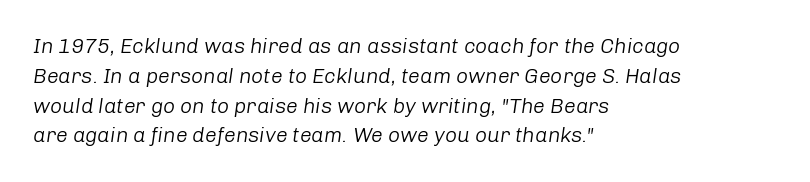
Q: Is the text bold? A: No.
Q: Is the text italic (slanted)? A: Yes, it leans right by about 8 degrees.
Q: Is the text underlined? A: No.
Q: How is the paragraph aligned? A: Left-aligned.
Q: Is the spacing between letters normal or unusually wide? A: Normal.
Q: Is the spacing between lines tight, normal or loose? A: Normal.
